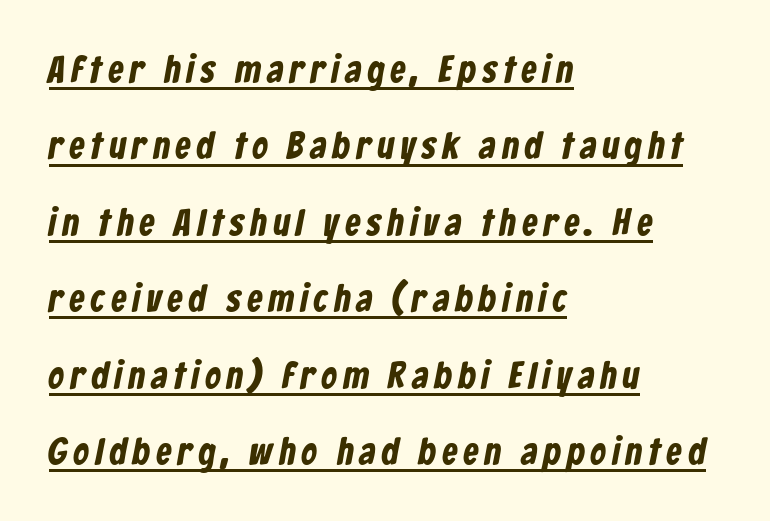
The image shows 38 px condensed sans-serif type; set left-aligned, loose line spacing (2.01x), underlined; low stroke contrast and a medium x-height.
